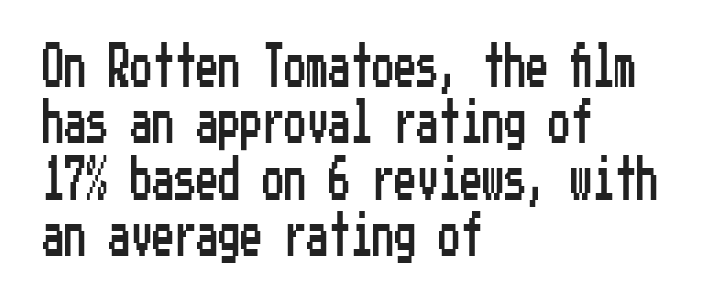
The image shows 44 px condensed sans-serif type, upright; set left-aligned, normal line spacing (1.28x), normal letter spacing, not underlined; low stroke contrast and a medium x-height.
